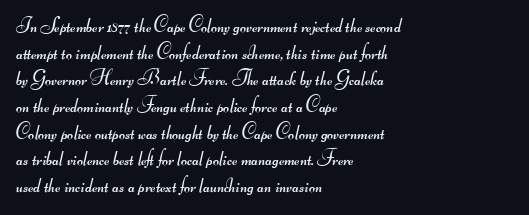
These lines are set flush left with a ragged right edge. How are the letters spaced? Ordinarily, with no added tracking. Each stroke keeps to a modest, everyday thickness or less. The line-height multiplier appears to be the usual default. Descender tails drop into unmarked territory.
